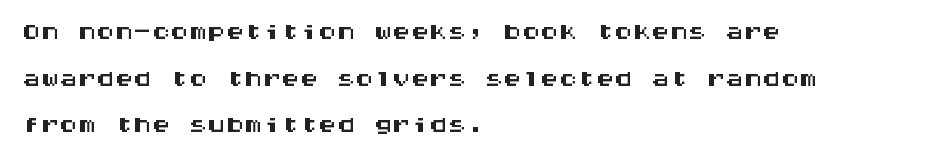
Q: Is the text italic (slanted)? A: No, it is upright.
Q: Is the typeface a serif or a sans-serif typeface? A: Sans-serif.
Q: Is the text underlined? A: No.
Q: How is the paragraph aligned? A: Left-aligned.
Q: Is the spacing between letters normal or unusually wide? A: Normal.
Q: Is the spacing between lines tight, normal or loose? A: Normal.
Q: Width (condensed, normal, or wide)? A: Wide.
Q: Stroke contrast? A: Medium.
Q: x-height? A: Large.
Q: Monospaced? A: Yes.
